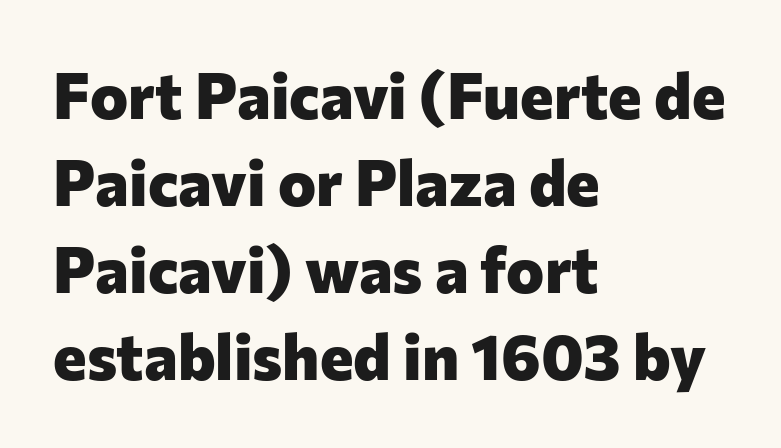
Q: Is the text bold? A: Yes.
Q: Is the text italic (slanted)? A: No, it is upright.
Q: Is the typeface a serif or a sans-serif typeface? A: Sans-serif.
Q: Is the text underlined? A: No.
Q: How is the paragraph aligned? A: Left-aligned.
Q: Is the spacing between letters normal or unusually wide? A: Normal.
Q: Is the spacing between lines tight, normal or loose? A: Normal.
Q: Width (condensed, normal, or wide)? A: Normal.
Q: Stroke contrast? A: Low.
Q: x-height? A: Medium.
Q: Monospaced? A: No.
